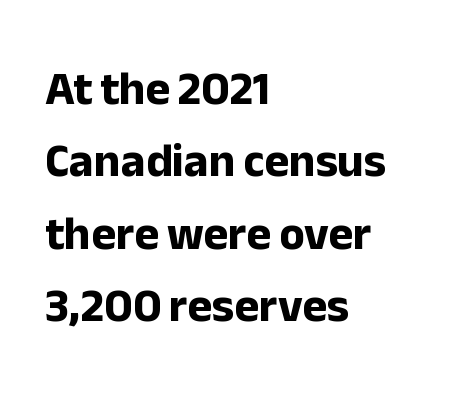
{"serif": "no", "italic": "no", "bold": "yes", "weight": "bold", "width": "normal", "stroke_contrast": "low", "x_height": "medium", "monospaced": "no", "underline": "no", "align": "left", "line_spacing": "normal", "line_spacing_ratio": 1.54, "letter_spacing": "normal", "letter_spacing_em": 0.0, "glyph_px": 47}
